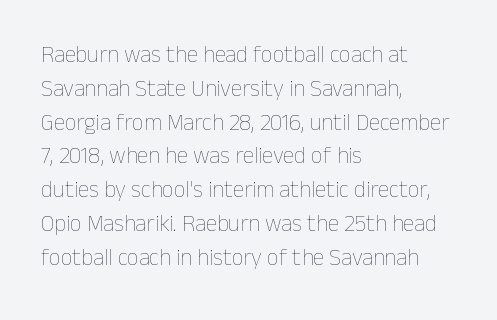
Just letters on the line, the space beneath them empty. Evenly set lines give the paragraph a standard silhouette. Heft: none added — not bold. Notice how the passage keeps a crisp vertical edge on the left only. No extra tracking has been applied to these lines. A roman cut, with each character standing at attention.
